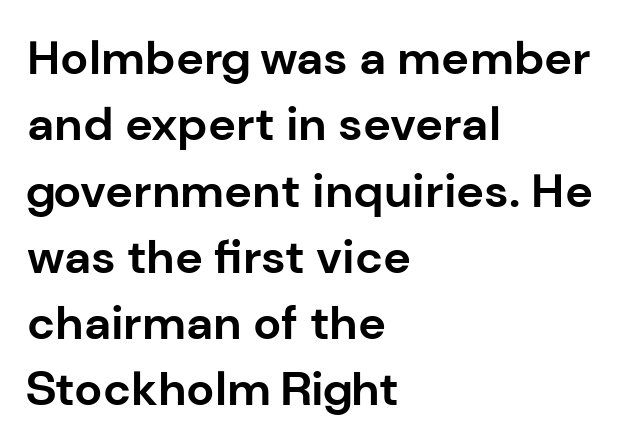
{"serif": "no", "italic": "no", "bold": "yes", "weight": "bold", "width": "normal", "stroke_contrast": "low", "x_height": "medium", "monospaced": "no", "underline": "no", "align": "left", "line_spacing": "normal", "line_spacing_ratio": 1.41, "letter_spacing": "normal", "letter_spacing_em": 0.0, "glyph_px": 47}
